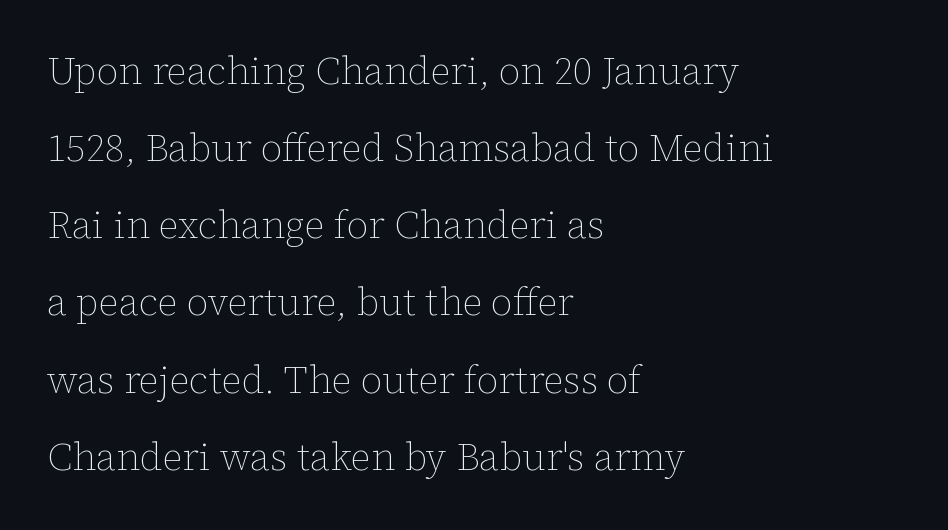
Clear beneath every line of the passage. Vertically, the passage feels expansive, rows floating well apart. Left-aligned paragraph, ragged on the right. The typography opts for an upright posture over an oblique one. This sample has the flowing, uneven cadence of proportional lettering. Words appear dense and cohesive because spacing is normal.
